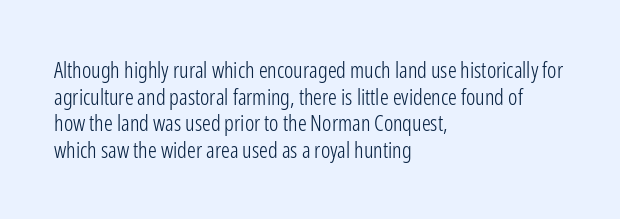
Q: Is the text bold? A: No.
Q: Is the text italic (slanted)? A: No, it is upright.
Q: Is the text underlined? A: No.
Q: How is the paragraph aligned? A: Left-aligned.
Q: Is the spacing between letters normal or unusually wide? A: Normal.
